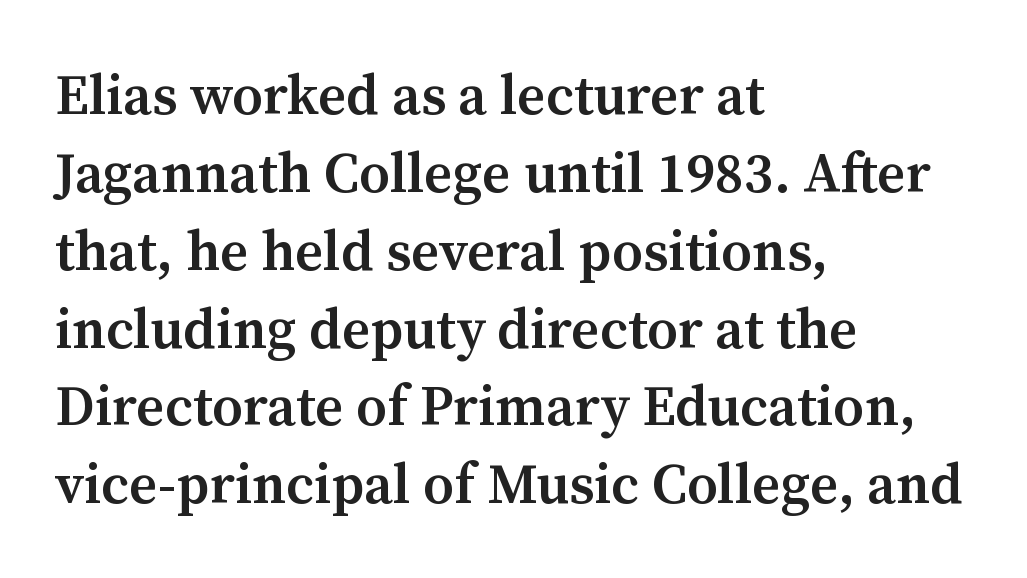
The image shows 56 px semibold serif type, upright; set left-aligned, normal line spacing (1.39x), normal letter spacing, not underlined; medium stroke contrast and a medium x-height.
